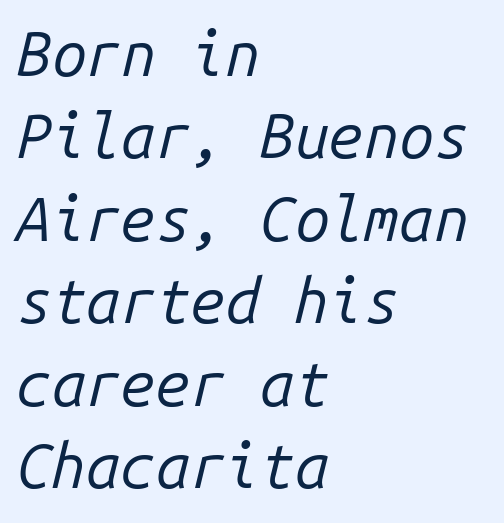
{"italic": "yes", "lean": "right", "slant_degrees": 14, "bold": "no", "weight": "regular", "width": "normal", "stroke_contrast": "low", "x_height": "medium", "monospaced": "yes", "underline": "no", "align": "left", "line_spacing": "normal", "line_spacing_ratio": 1.33, "letter_spacing": "normal", "letter_spacing_em": 0.0, "glyph_px": 62}
